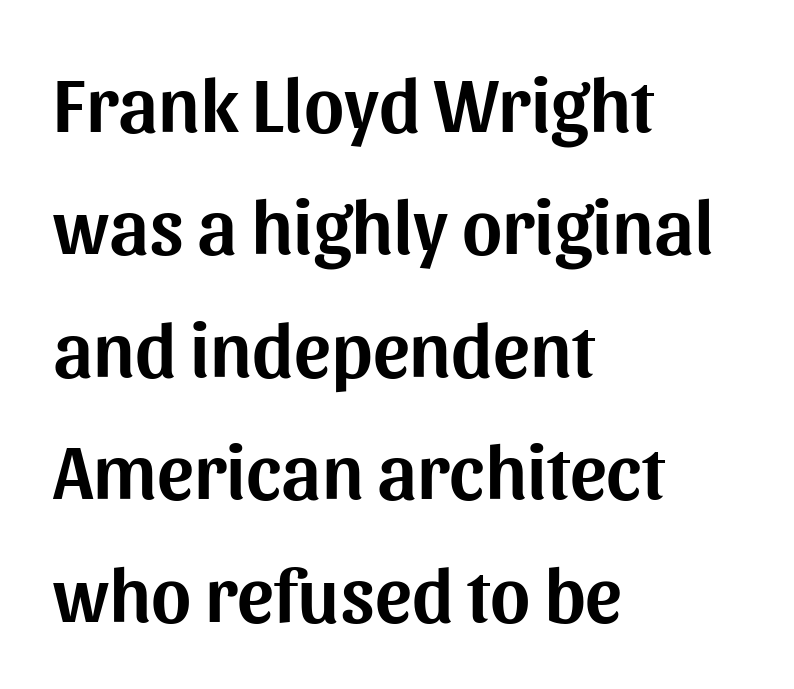
Character widths vary here, with narrow letters taking less room than wide ones. Compared with a centered layout, this one pins lines to the left instead. These lines were composed using upright roman letters. Honestly, there is no underline to notice here at all. The letters sit at their default tracking, neither squeezed nor spread. Normally led — the rows are evenly, conventionally spaced.
